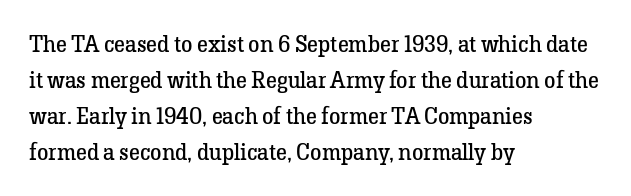
Q: Is the text bold? A: No.
Q: Is the text italic (slanted)? A: No, it is upright.
Q: Is the text underlined? A: No.
Q: How is the paragraph aligned? A: Left-aligned.
Q: Is the spacing between letters normal or unusually wide? A: Normal.
Q: Is the spacing between lines tight, normal or loose? A: Normal.
